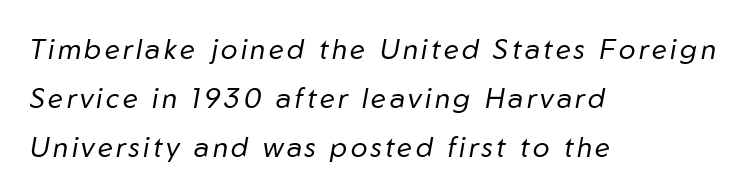
The image shows 28 px regular-weight type, italic (leaning right); set left-aligned, line spacing 1.75x, not underlined; low stroke contrast and a medium x-height.
